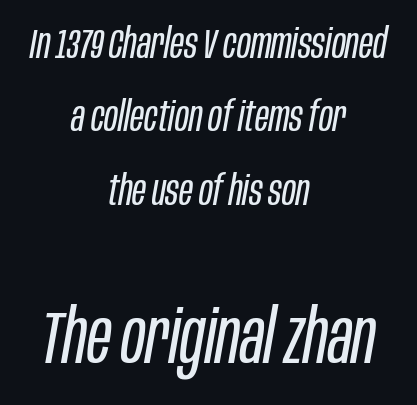
The image shows 74 px regular-weight, condensed type, italic (leaning right); set centered, line spacing 1.75x, normal letter spacing, not underlined; the second (bottom) block is 1.76x larger; low stroke contrast and a large x-height.
